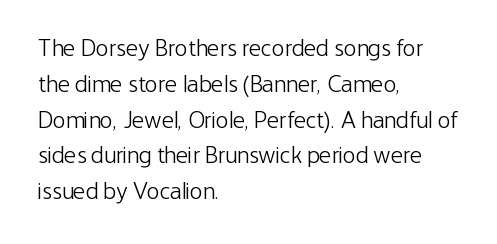
{"italic": "no", "bold": "no", "underline": "no", "align": "left", "line_spacing": "normal", "line_spacing_ratio": 1.49, "letter_spacing": "normal", "letter_spacing_em": 0.0, "glyph_px": 24}
